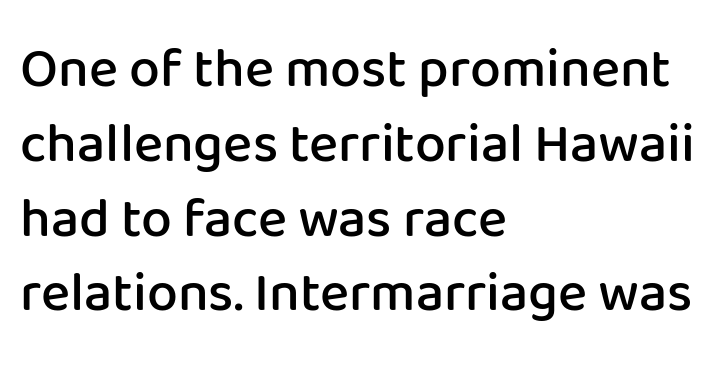
{"serif": "no", "italic": "no", "bold": "semi", "weight": "semibold", "width": "normal", "stroke_contrast": "low", "x_height": "medium", "monospaced": "no", "underline": "no", "align": "left", "line_spacing": "normal", "line_spacing_ratio": 1.36, "letter_spacing": "normal", "letter_spacing_em": 0.0, "glyph_px": 55}
